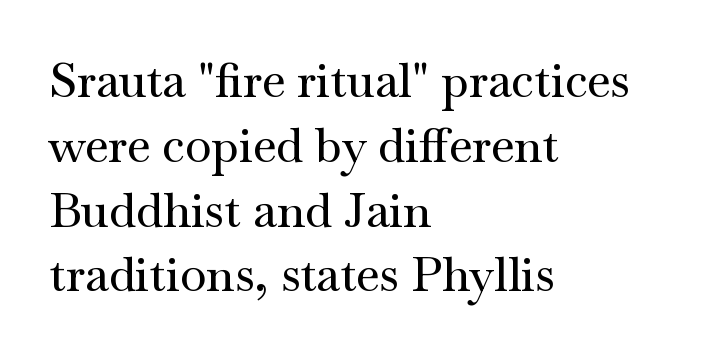
{"serif": "yes", "italic": "no", "width": "wide", "stroke_contrast": "medium", "x_height": "small", "monospaced": "no", "underline": "no", "align": "left", "line_spacing": "normal", "line_spacing_ratio": 1.35, "letter_spacing": "normal", "letter_spacing_em": 0.0, "glyph_px": 48}
